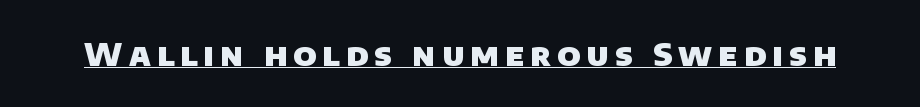
Descenders here cross a horizontal rule under the line. Proportional: the letters do not fall into vertical columns. Weight: bold. Font category for this specimen: sans-serif.
